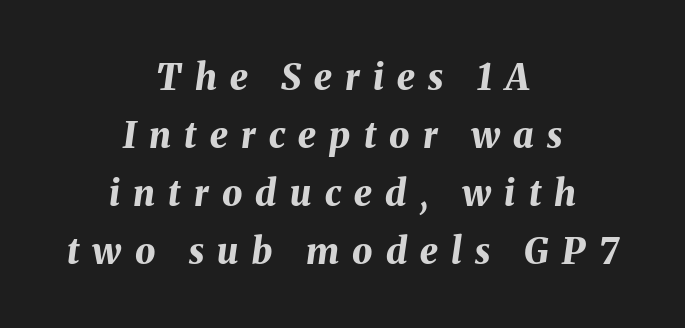
Q: Is the text bold? A: Yes.
Q: Is the text italic (slanted)? A: Yes, it leans right by about 8 degrees.
Q: Is the text underlined? A: No.
Q: How is the paragraph aligned? A: Centered.
Q: Is the spacing between letters normal or unusually wide? A: Unusually wide.
Q: Is the spacing between lines tight, normal or loose? A: Normal.
Q: Width (condensed, normal, or wide)? A: Normal.
Q: Stroke contrast? A: Medium.
Q: x-height? A: Medium.
Q: Monospaced? A: No.
